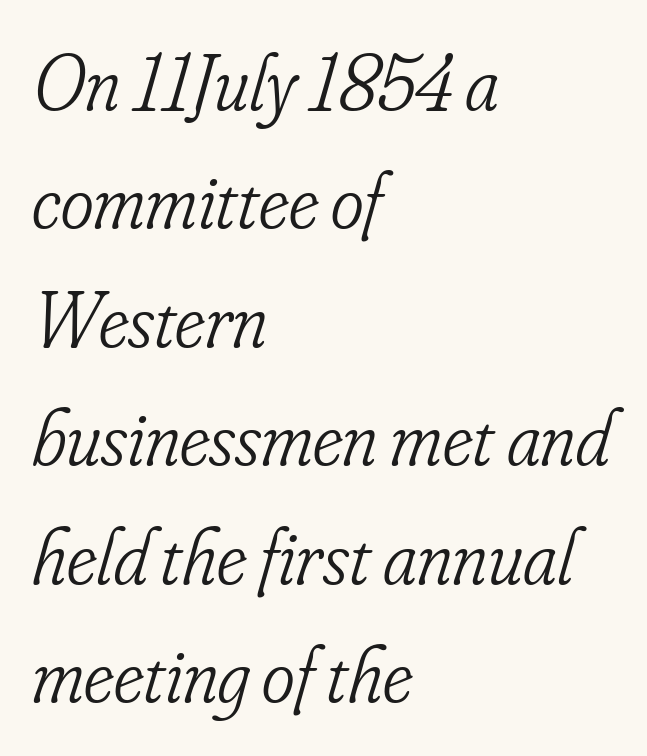
Q: Is the text bold? A: No.
Q: Is the text italic (slanted)? A: Yes, it leans right by about 16 degrees.
Q: Is the typeface a serif or a sans-serif typeface? A: Serif.
Q: Is the text underlined? A: No.
Q: How is the paragraph aligned? A: Left-aligned.
Q: Is the spacing between letters normal or unusually wide? A: Normal.
Q: Is the spacing between lines tight, normal or loose? A: Normal.
Q: Width (condensed, normal, or wide)? A: Condensed.
Q: Stroke contrast? A: Low.
Q: x-height? A: Small.
Q: Monospaced? A: No.
